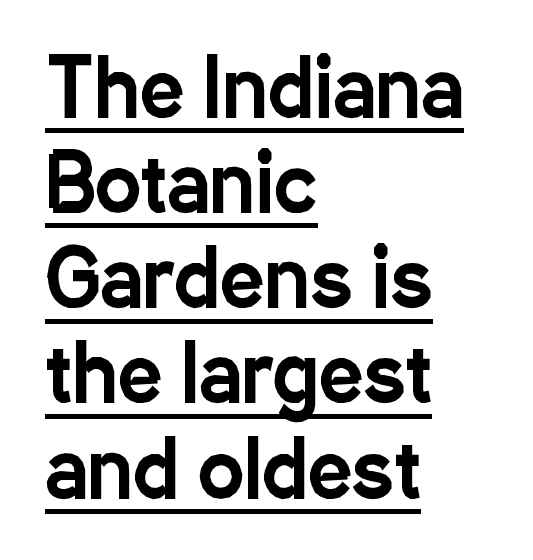
Notice how the stems are strictly vertical — no italics here. Type style note: lacks serifs. Which margin do the lines hug? The left one — the right edge is uneven. Is this a fixed-width face? No — the glyphs have proportional, varying widths. The face used here is rendered with its standard letterfit.
